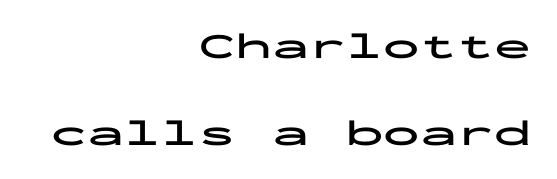
{"serif": "no", "italic": "no", "bold": "yes", "weight": "bold", "width": "wide", "stroke_contrast": "low", "x_height": "medium", "monospaced": "yes", "underline": "no", "align": "right", "line_spacing": "loose", "line_spacing_ratio": 2.35, "letter_spacing": "normal", "letter_spacing_em": 0.0, "glyph_px": 37}
